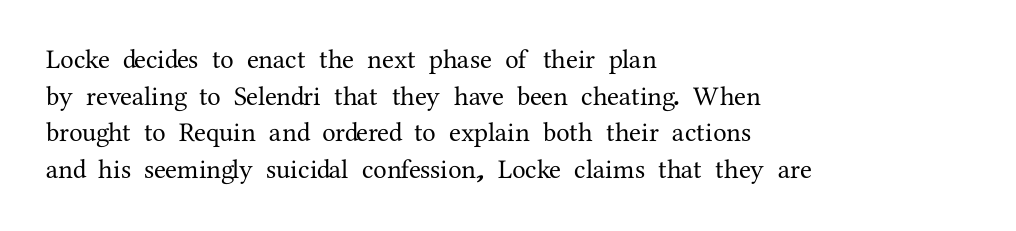
Alignment: flush left. The lettering stays uniformly vertical, giving the passage a roman look. The block of text has a typical density, with ordinary space between rows. Beneath every word, the page is bare. Compared with typical body copy, the letter spacing here is the same.
